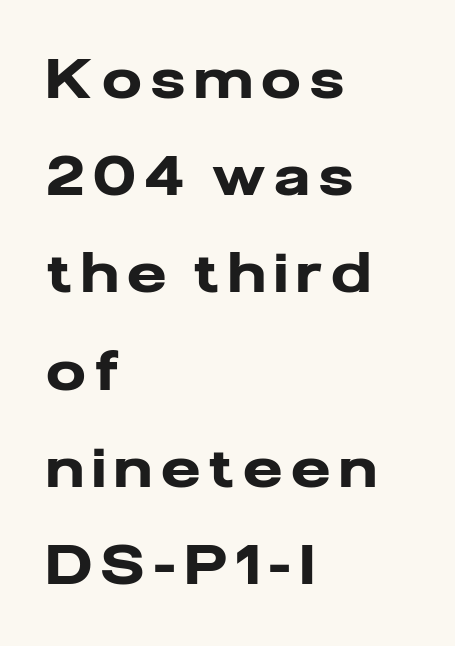
Q: Is the text bold? A: Yes.
Q: Is the text italic (slanted)? A: No, it is upright.
Q: Is the typeface a serif or a sans-serif typeface? A: Sans-serif.
Q: Is the text underlined? A: No.
Q: How is the paragraph aligned? A: Left-aligned.
Q: Width (condensed, normal, or wide)? A: Normal.
Q: Stroke contrast? A: Low.
Q: x-height? A: Medium.
Q: Monospaced? A: No.
